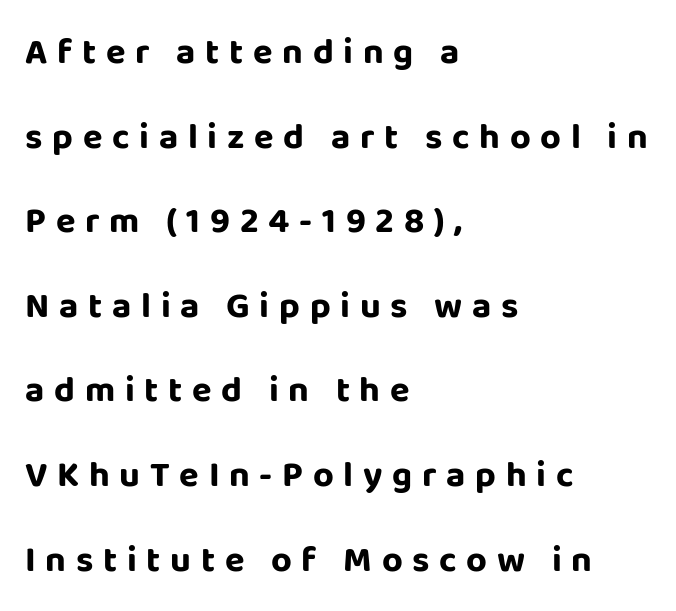
{"serif": "no", "italic": "no", "bold": "yes", "weight": "bold", "width": "normal", "stroke_contrast": "low", "x_height": "large", "monospaced": "no", "underline": "no", "align": "left", "line_spacing": "loose", "line_spacing_ratio": 2.35, "letter_spacing": "wide", "letter_spacing_em": 0.27, "glyph_px": 36}
